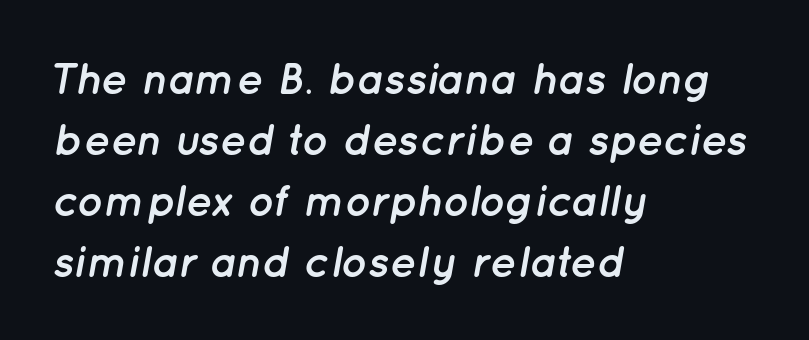
Q: Is the text bold? A: Yes.
Q: Is the text italic (slanted)? A: Yes, it leans right by about 12 degrees.
Q: Is the text underlined? A: No.
Q: How is the paragraph aligned? A: Left-aligned.
Q: Is the spacing between letters normal or unusually wide? A: Normal.
Q: Is the spacing between lines tight, normal or loose? A: Normal.
Q: Width (condensed, normal, or wide)? A: Normal.
Q: Stroke contrast? A: Low.
Q: x-height? A: Medium.
Q: Monospaced? A: No.
